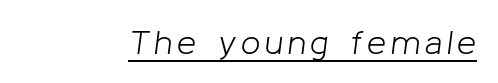
Q: Is the text bold? A: No.
Q: Is the text italic (slanted)? A: Yes, it leans right by about 8 degrees.
Q: Is the text underlined? A: Yes.
Q: Width (condensed, normal, or wide)? A: Normal.
Q: Stroke contrast? A: Low.
Q: x-height? A: Medium.
Q: Monospaced? A: No.
